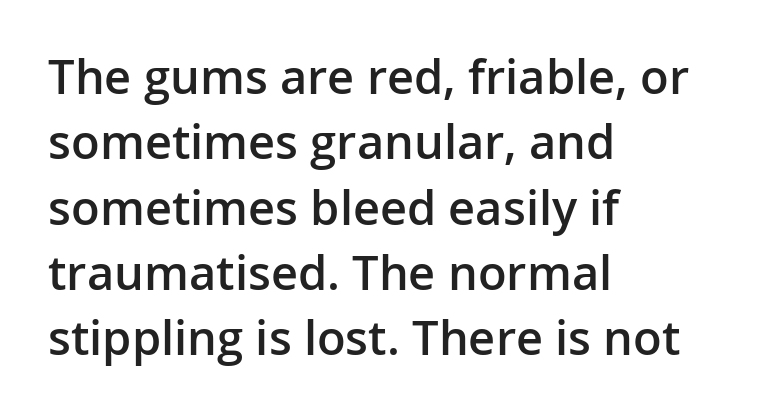
{"serif": "no", "italic": "no", "bold": "semi", "weight": "semibold", "width": "normal", "stroke_contrast": "low", "x_height": "medium", "monospaced": "no", "underline": "no", "align": "left", "line_spacing": "normal", "line_spacing_ratio": 1.39, "letter_spacing": "normal", "letter_spacing_em": 0.0, "glyph_px": 47}
